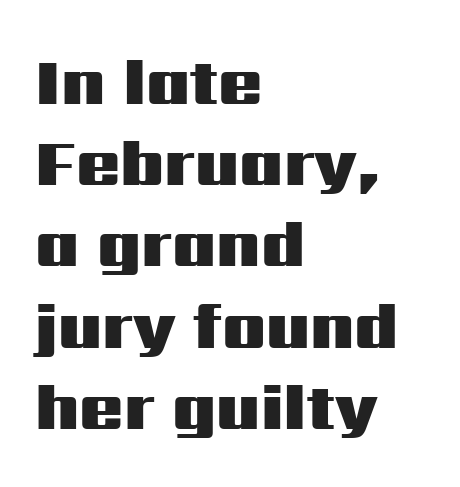
Q: Is the text bold? A: Yes.
Q: Is the text italic (slanted)? A: No, it is upright.
Q: Is the typeface a serif or a sans-serif typeface? A: Sans-serif.
Q: Is the text underlined? A: No.
Q: How is the paragraph aligned? A: Left-aligned.
Q: Is the spacing between letters normal or unusually wide? A: Normal.
Q: Is the spacing between lines tight, normal or loose? A: Normal.
Q: Width (condensed, normal, or wide)? A: Wide.
Q: Stroke contrast? A: Medium.
Q: x-height? A: Medium.
Q: Monospaced? A: No.
